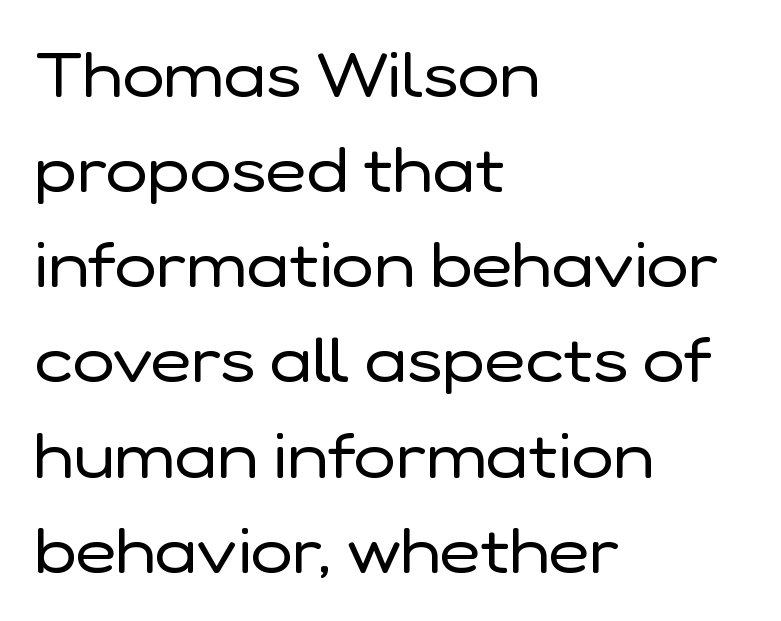
The image shows 63 px regular-weight sans-serif type, upright; set left-aligned, normal line spacing (1.51x), normal letter spacing, not underlined; low stroke contrast and a medium x-height.
